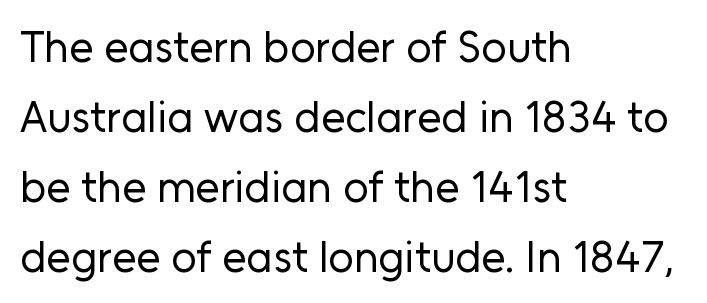
{"serif": "no", "italic": "no", "bold": "no", "weight": "regular", "width": "normal", "stroke_contrast": "low", "x_height": "medium", "monospaced": "no", "underline": "no", "align": "left", "line_spacing": "normal", "line_spacing_ratio": 1.59, "letter_spacing": "normal", "letter_spacing_em": 0.0, "glyph_px": 44}
